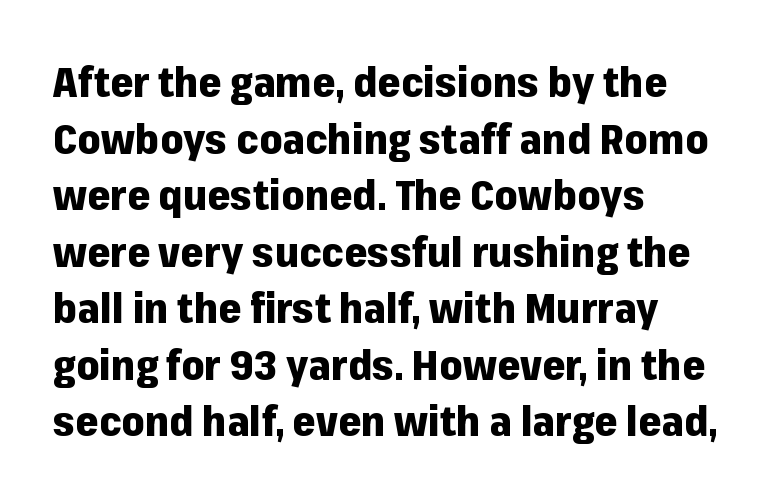
Q: Is the text bold? A: Yes.
Q: Is the text italic (slanted)? A: No, it is upright.
Q: Is the typeface a serif or a sans-serif typeface? A: Sans-serif.
Q: Is the text underlined? A: No.
Q: How is the paragraph aligned? A: Left-aligned.
Q: Is the spacing between letters normal or unusually wide? A: Normal.
Q: Is the spacing between lines tight, normal or loose? A: Normal.
Q: Width (condensed, normal, or wide)? A: Normal.
Q: Stroke contrast? A: Low.
Q: x-height? A: Medium.
Q: Monospaced? A: No.
